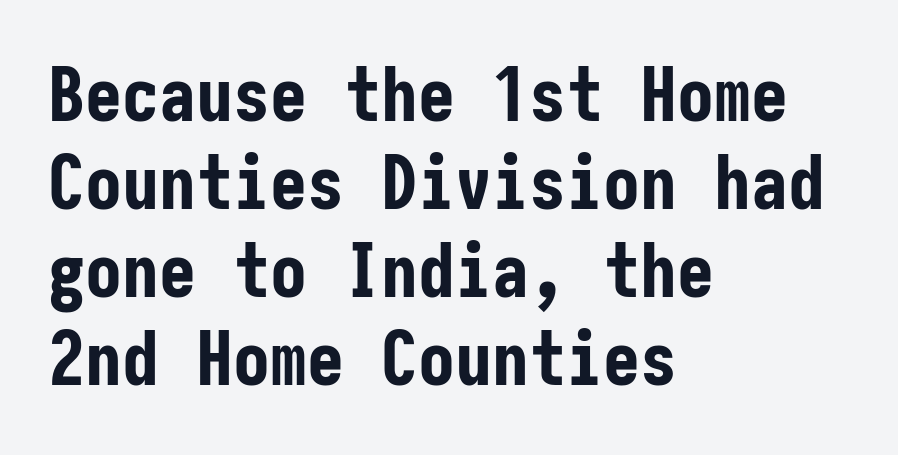
The typesetter chose a ragged-right arrangement here. This rendering leaves character spacing at its baseline value. The typography opts for an upright posture over an oblique one. The specimen omits any rule beneath the text block's lines. The face used here is a sans, in the tradition of grotesques and geometrics.
